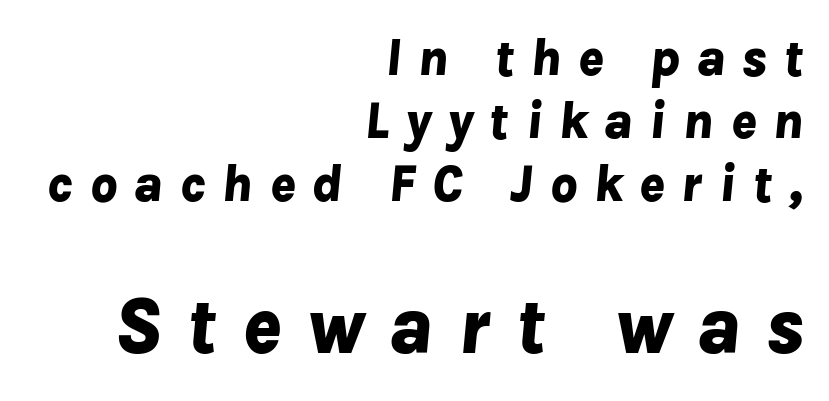
Notice how the passage keeps a crisp vertical edge on the right only. Observe the lean: these are italic letterforms. Character size in the trailing block exceeds that of the leading block. Substantial extra tracking has been applied to these lines. Heavy, bold letterforms.
